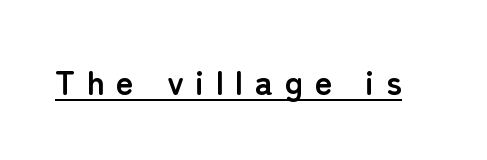
Q: Is the text bold? A: Yes.
Q: Is the text italic (slanted)? A: No, it is upright.
Q: Is the typeface a serif or a sans-serif typeface? A: Sans-serif.
Q: Is the text underlined? A: Yes.
Q: Is the spacing between letters normal or unusually wide? A: Unusually wide.
Q: Width (condensed, normal, or wide)? A: Normal.
Q: Stroke contrast? A: Low.
Q: x-height? A: Medium.
Q: Monospaced? A: No.
